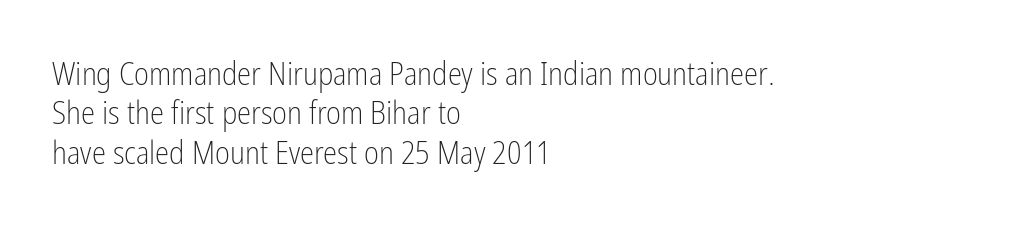
The face used here is rendered with its standard letterfit. The letters stand upright; this is a roman face. Only glyphs here, with clear space below each row. The cut favours lightness, reaching ordinary text weight at its darkest.
